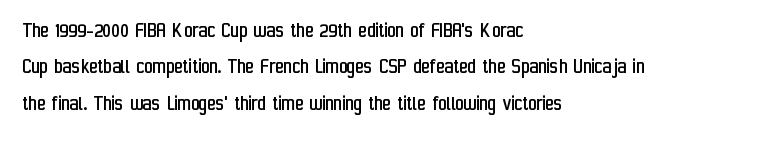
The image shows 23 px text type, upright; set left-aligned, normal line spacing (1.58x), normal letter spacing, not underlined.
